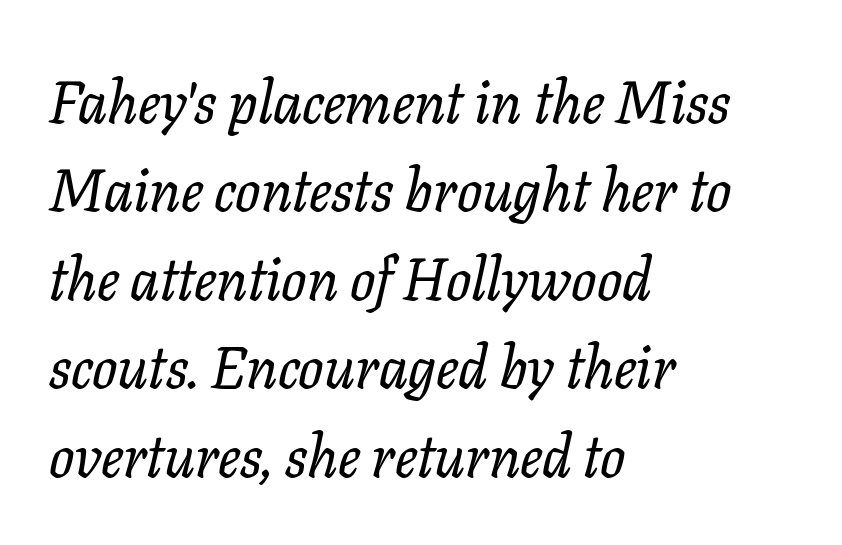
Here the designer chose a conventional face with non-uniform glyph widths. The gap between lines stays unmarked. There's an unmistakable incline to the writing here. Observe the serifs anchoring each vertical stroke in this sample. Look at the tracking — it's just the regular setting, nothing added.
